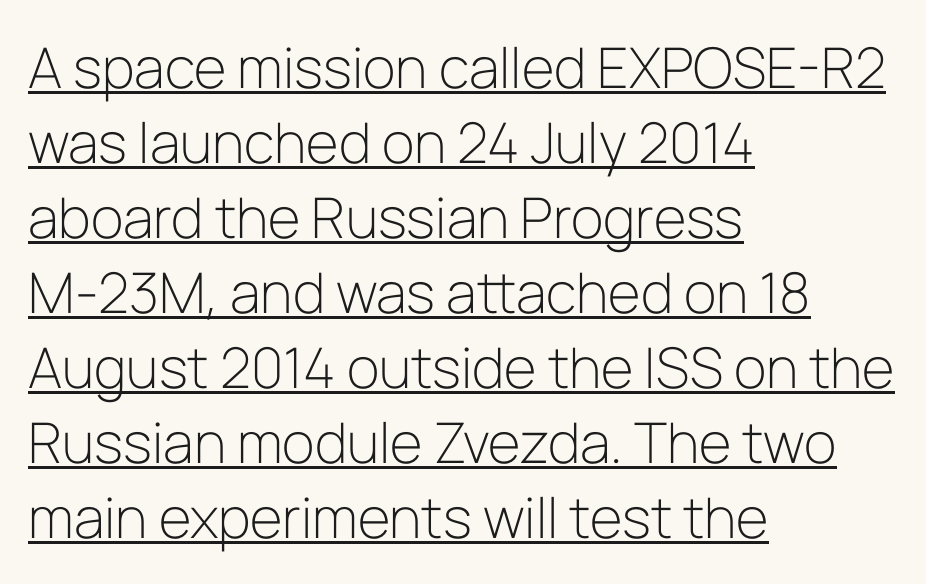
The image shows 56 px light sans-serif type, upright; set left-aligned, normal line spacing (1.34x), normal letter spacing, underlined; low stroke contrast and a medium x-height.
